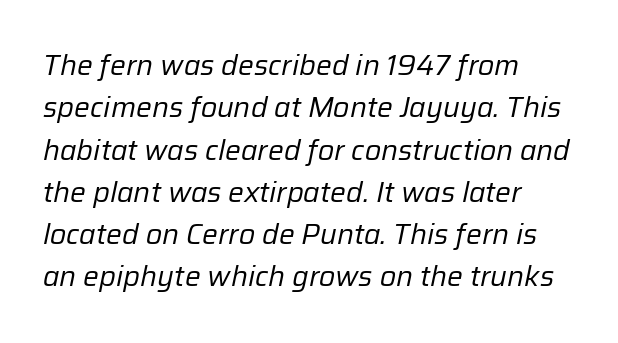
The passage shown is not bold in any degree. These lines are set flush left with a ragged right edge. Descenders hang freely into open space. Compared with typical body copy, the letter spacing here is the same. This sample has the flowing, uneven cadence of proportional lettering. These lines sit exactly where default settings would place them.
